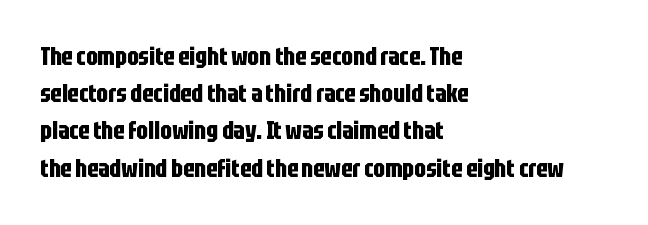
Q: Is the text bold? A: Yes.
Q: Is the text italic (slanted)? A: No, it is upright.
Q: Is the text underlined? A: No.
Q: How is the paragraph aligned? A: Left-aligned.
Q: Is the spacing between letters normal or unusually wide? A: Normal.
Q: Is the spacing between lines tight, normal or loose? A: Normal.
